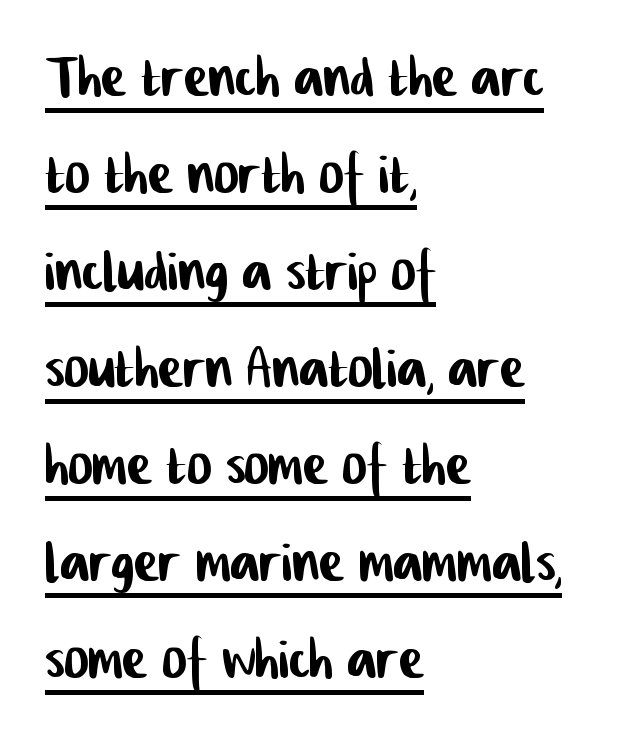
The letterforms sit shoulder to shoulder at normal distance. Each line starts at the same left margin while the right side varies. A typesetter would call this proportional, since set widths differ per character. The glyphs in this specimen are sans serif. A typesetter would call this leading conventional body-copy spacing. A typographer would call this underscored text.
